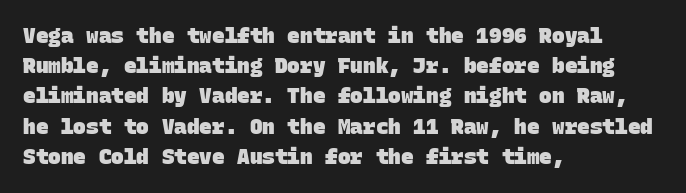
The image shows 21 px bold type; set left-aligned, normal line spacing (1.44x), normal letter spacing, not underlined.
